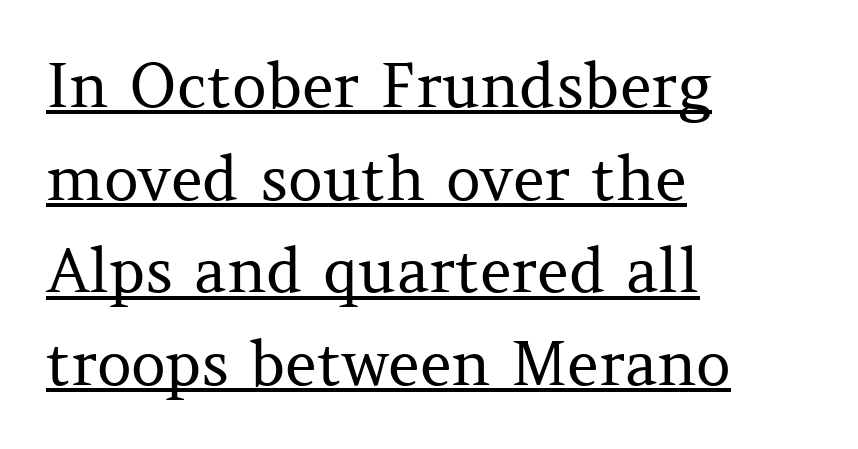
{"serif": "yes", "italic": "no", "bold": "no", "weight": "regular", "width": "normal", "stroke_contrast": "medium", "x_height": "medium", "monospaced": "no", "underline": "yes", "align": "left", "line_spacing": "normal", "line_spacing_ratio": 1.52, "letter_spacing": "normal", "letter_spacing_em": 0.0, "glyph_px": 61}
